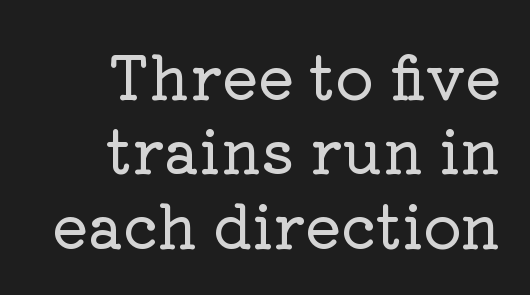
{"serif": "yes", "italic": "no", "width": "normal", "stroke_contrast": "low", "x_height": "medium", "monospaced": "no", "underline": "no", "align": "right", "line_spacing_ratio": 1.24, "letter_spacing": "normal", "letter_spacing_em": 0.0, "glyph_px": 60}
